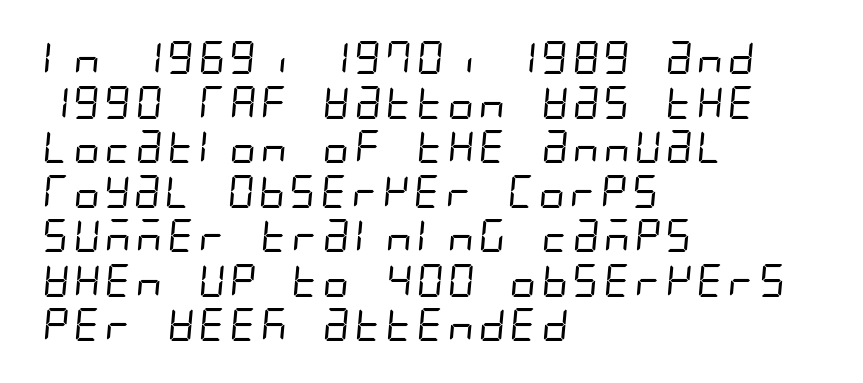
{"serif": "no", "bold": "no", "weight": "regular", "width": "condensed", "stroke_contrast": "low", "x_height": "large", "underline": "no", "align": "left", "line_spacing": "normal", "line_spacing_ratio": 1.35, "letter_spacing": "normal", "letter_spacing_em": 0.0, "glyph_px": 33}
